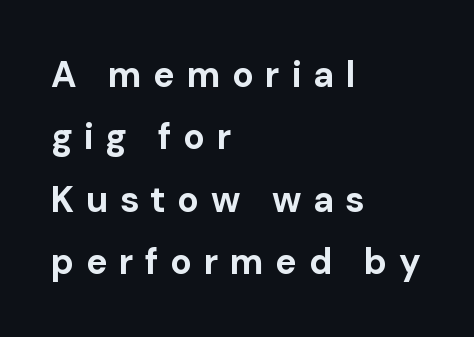
{"serif": "no", "italic": "no", "bold": "yes", "weight": "bold", "width": "normal", "stroke_contrast": "low", "x_height": "medium", "monospaced": "no", "underline": "no", "align": "left", "line_spacing_ratio": 1.73, "letter_spacing": "wide", "letter_spacing_em": 0.32, "glyph_px": 36}
